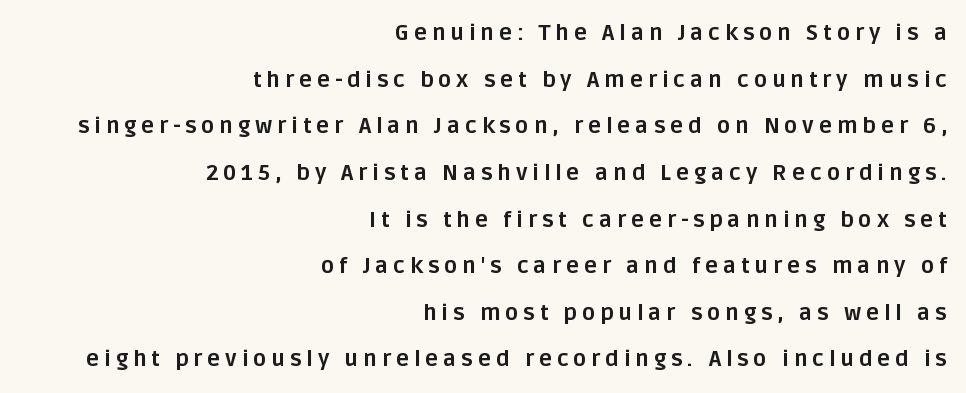
{"italic": "no", "bold": "yes", "underline": "no", "align": "right", "line_spacing": "loose", "line_spacing_ratio": 2.12, "letter_spacing": "wide", "letter_spacing_em": 0.22, "glyph_px": 22}
